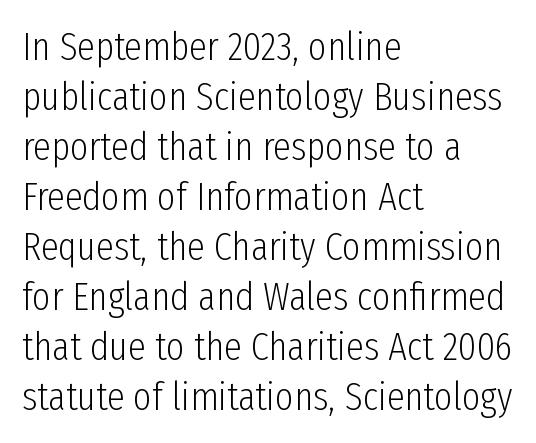
{"serif": "no", "italic": "no", "bold": "no", "weight": "light", "width": "condensed", "stroke_contrast": "low", "x_height": "medium", "monospaced": "no", "underline": "no", "align": "left", "line_spacing": "normal", "line_spacing_ratio": 1.25, "letter_spacing": "normal", "letter_spacing_em": 0.0, "glyph_px": 40}
